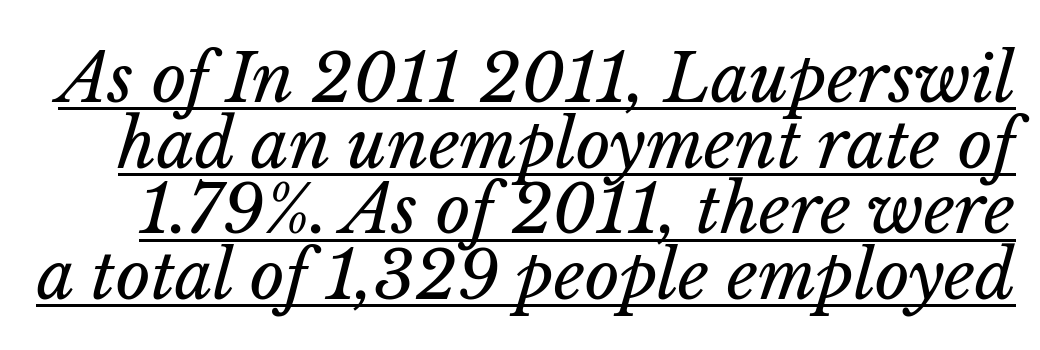
An italicized treatment has been applied to the whole sample. Underline: present. The designer dialed line spacing down below the default. Each word holds together tightly as a unit, with standard inter-letter gaps. Character widths vary here, with narrow letters taking less room than wide ones. This is not heavy type; no bold has been used.
